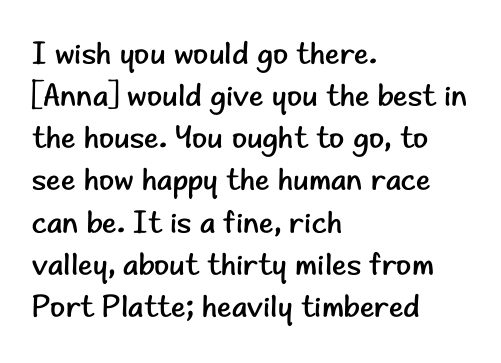
Designer's note — italics off, roman on. Note: no serifs on the glyphs. Leading: standard. Plain, unruled lines of type. Think of a printed novel: that variable character pitch is what you see here.
